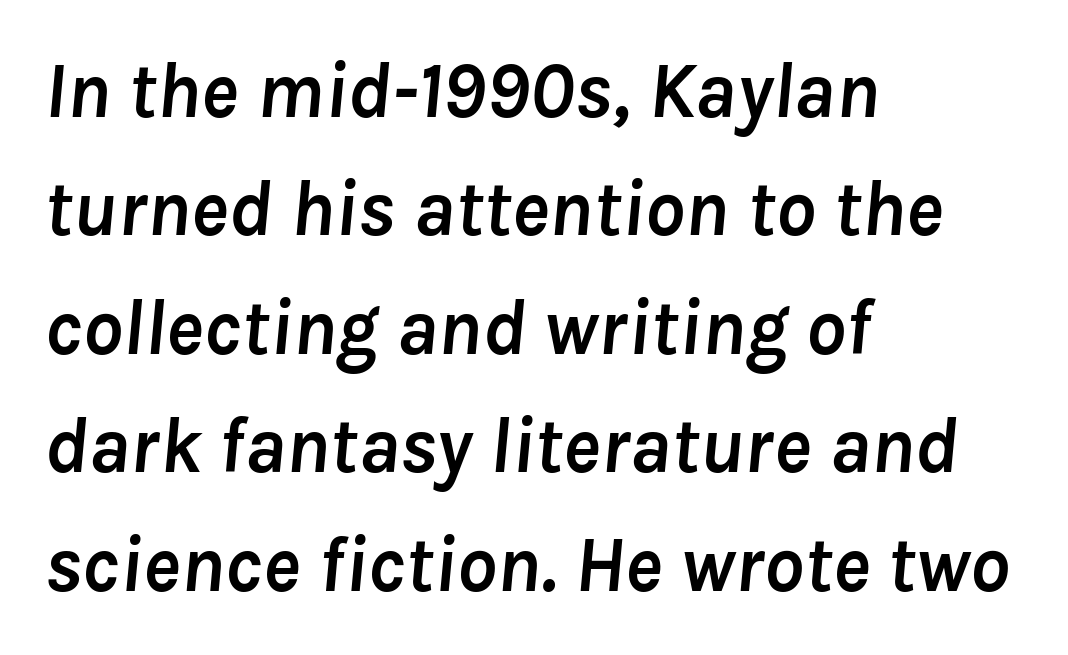
{"italic": "yes", "lean": "right", "slant_degrees": 8, "bold": "yes", "weight": "semibold", "width": "normal", "stroke_contrast": "low", "x_height": "medium", "monospaced": "no", "underline": "no", "align": "left", "line_spacing": "normal", "line_spacing_ratio": 1.5, "letter_spacing": "normal", "letter_spacing_em": 0.0, "glyph_px": 79}
